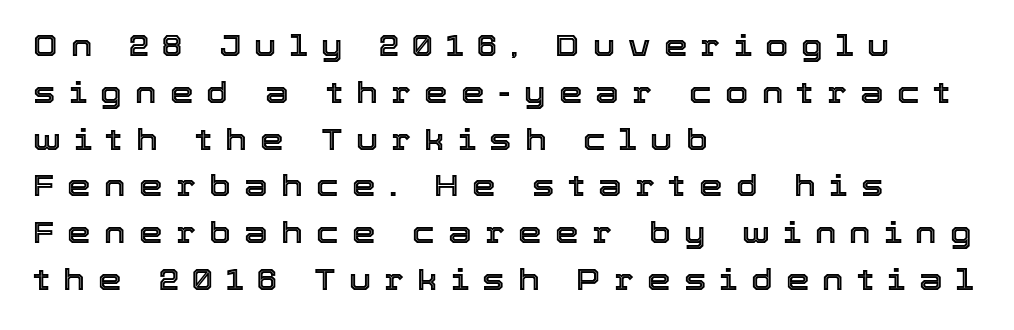
Q: Is the text italic (slanted)? A: No, it is upright.
Q: Is the text underlined? A: No.
Q: How is the paragraph aligned? A: Left-aligned.
Q: Is the spacing between letters normal or unusually wide? A: Unusually wide.
Q: Is the spacing between lines tight, normal or loose? A: Normal.
Q: Width (condensed, normal, or wide)? A: Normal.
Q: x-height? A: Medium.
Q: Monospaced? A: No.
